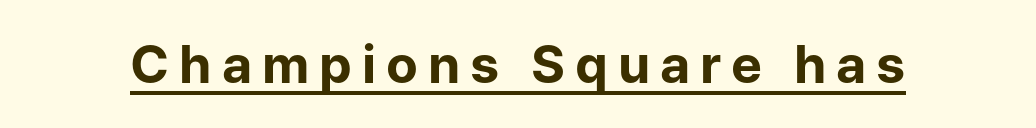
{"serif": "no", "italic": "no", "bold": "yes", "weight": "bold", "width": "normal", "stroke_contrast": "low", "x_height": "medium", "monospaced": "no", "underline": "yes", "glyph_px": 52}
